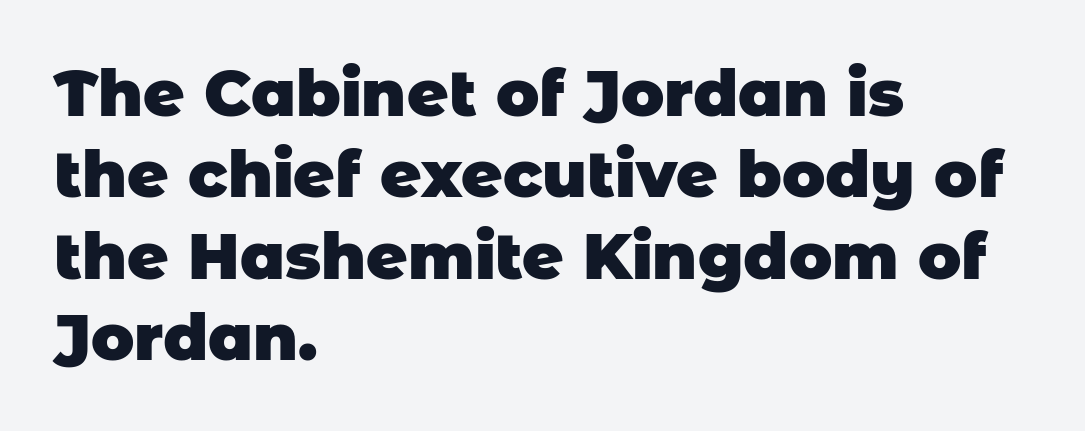
{"serif": "no", "bold": "yes", "weight": "heavy", "width": "normal", "stroke_contrast": "low", "x_height": "large", "monospaced": "no", "underline": "no", "align": "left", "line_spacing": "normal", "line_spacing_ratio": 1.27, "letter_spacing": "normal", "letter_spacing_em": 0.0, "glyph_px": 64}
